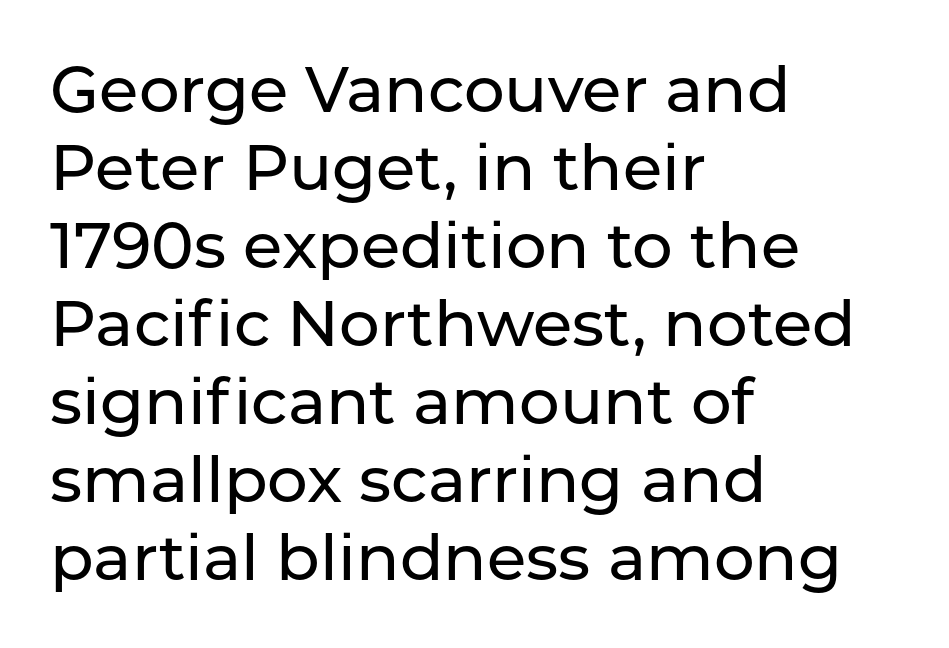
To sum up the face: it is a sans, with no serifs. Posture: straight, roman, zero tilt. Lines of text with bare space underneath. This sample has the flowing, uneven cadence of proportional lettering.
